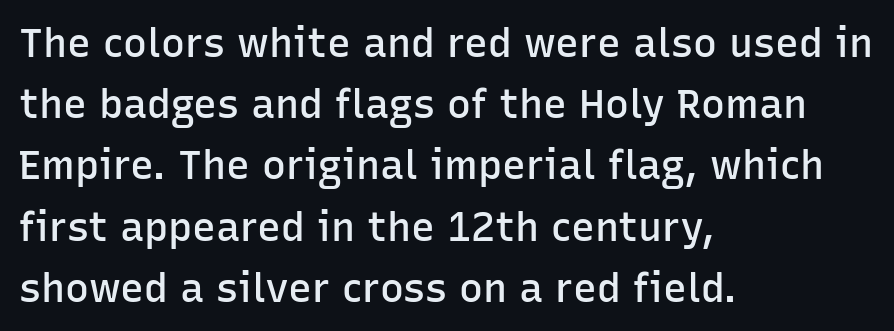
Q: Is the text bold? A: Semi-bold.
Q: Is the text italic (slanted)? A: No, it is upright.
Q: Is the typeface a serif or a sans-serif typeface? A: Sans-serif.
Q: Is the text underlined? A: No.
Q: How is the paragraph aligned? A: Left-aligned.
Q: Is the spacing between letters normal or unusually wide? A: Normal.
Q: Is the spacing between lines tight, normal or loose? A: Normal.
Q: Width (condensed, normal, or wide)? A: Normal.
Q: Stroke contrast? A: Low.
Q: x-height? A: Medium.
Q: Monospaced? A: No.
